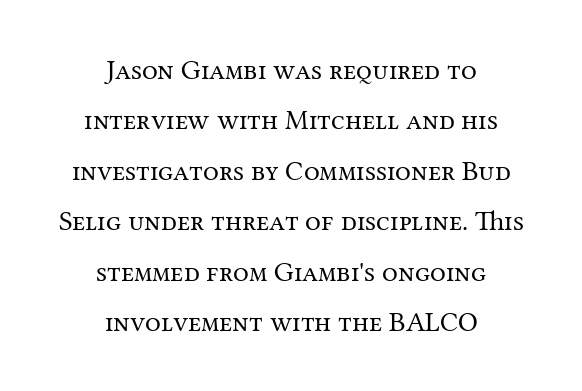
The image shows 28 px regular-weight serif type, upright; set centered, line spacing 1.8x, normal letter spacing, not underlined; medium stroke contrast and a medium x-height.
